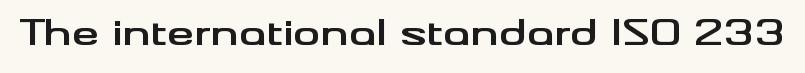
{"serif": "no", "italic": "no", "bold": "yes", "weight": "bold", "width": "wide", "stroke_contrast": "medium", "x_height": "small", "monospaced": "no", "underline": "no", "letter_spacing": "normal", "letter_spacing_em": 0.0, "glyph_px": 34}
